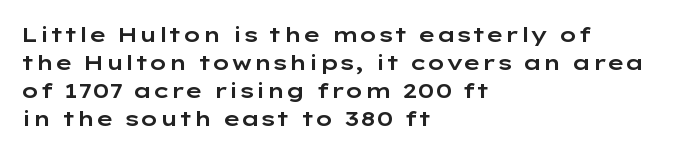
If you measured baseline to baseline, you'd find a middling distance. Descenders are the only things crossing below the line. The lines in this sample share a left origin and differ only in where they stop. Letter spacing: default. Quick note: not italic, upright.
